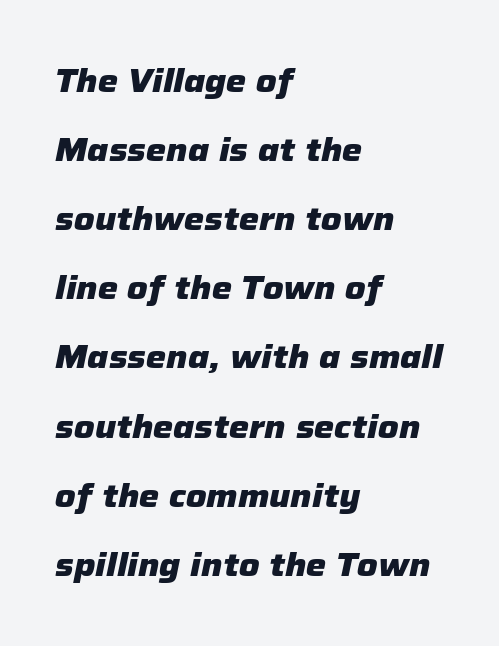
Every letter is thick-stroked: bold, no question. The face used here is proportionally spaced, like ordinary book or web type. In terms of leading, this rendering errs on the spacious side. In terms of letterspacing, this is plain default setting. Anything drawn beneath the words? Only blank space. Each line starts at the same left margin while the right side varies.
